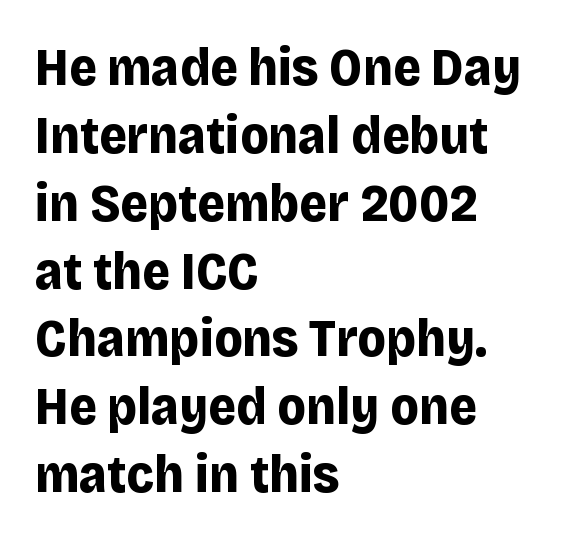
{"serif": "no", "italic": "no", "bold": "yes", "weight": "bold", "width": "normal", "stroke_contrast": "low", "x_height": "large", "monospaced": "no", "underline": "no", "align": "left", "line_spacing": "normal", "line_spacing_ratio": 1.28, "letter_spacing": "normal", "letter_spacing_em": 0.0, "glyph_px": 53}
